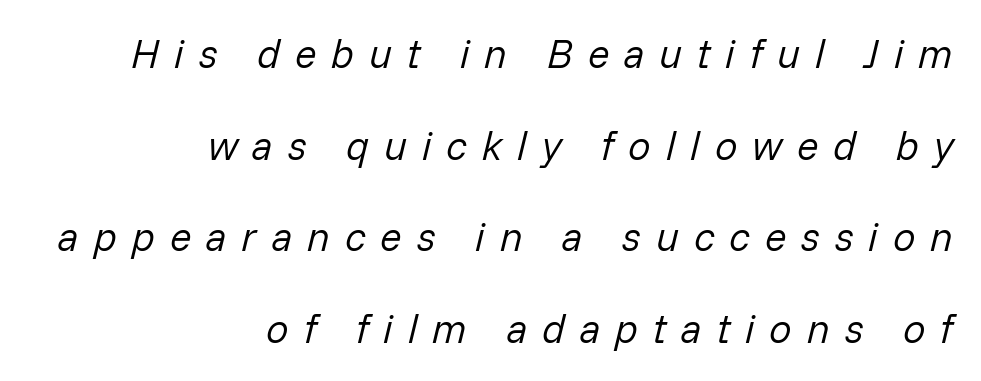
Q: Is the text bold? A: No.
Q: Is the text italic (slanted)? A: Yes, it leans right by about 14 degrees.
Q: Is the text underlined? A: No.
Q: How is the paragraph aligned? A: Right-aligned.
Q: Is the spacing between letters normal or unusually wide? A: Unusually wide.
Q: Is the spacing between lines tight, normal or loose? A: Loose.
Q: Width (condensed, normal, or wide)? A: Normal.
Q: Stroke contrast? A: Low.
Q: x-height? A: Medium.
Q: Monospaced? A: No.
